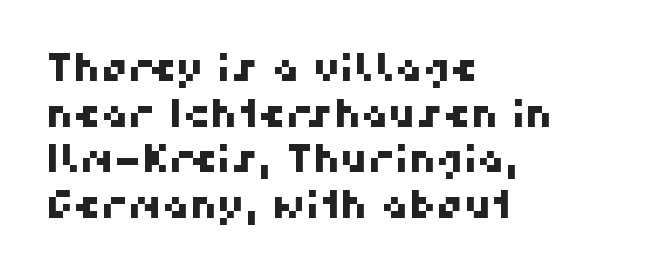
The image shows 38 px sans-serif type; set left-aligned, line spacing 1.2x, normal letter spacing, not underlined; high stroke contrast and a medium x-height.
